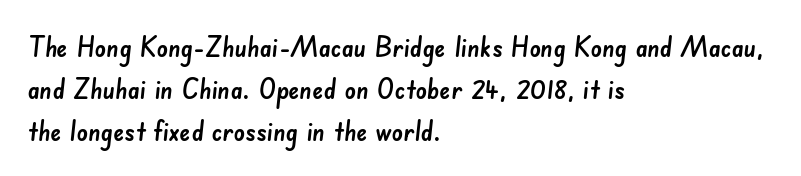
{"serif": "no", "width": "normal", "stroke_contrast": "low", "x_height": "small", "monospaced": "no", "underline": "no", "align": "left", "line_spacing": "normal", "line_spacing_ratio": 1.5, "letter_spacing": "normal", "letter_spacing_em": 0.0, "glyph_px": 28}
